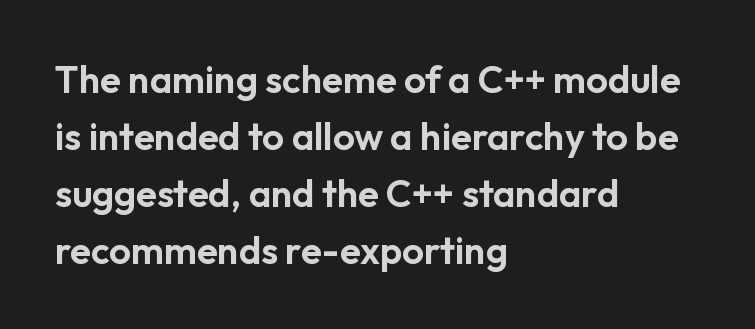
{"serif": "no", "italic": "no", "width": "normal", "stroke_contrast": "low", "x_height": "medium", "monospaced": "no", "underline": "no", "align": "left", "line_spacing": "normal", "line_spacing_ratio": 1.5, "letter_spacing": "normal", "letter_spacing_em": 0.0, "glyph_px": 38}
